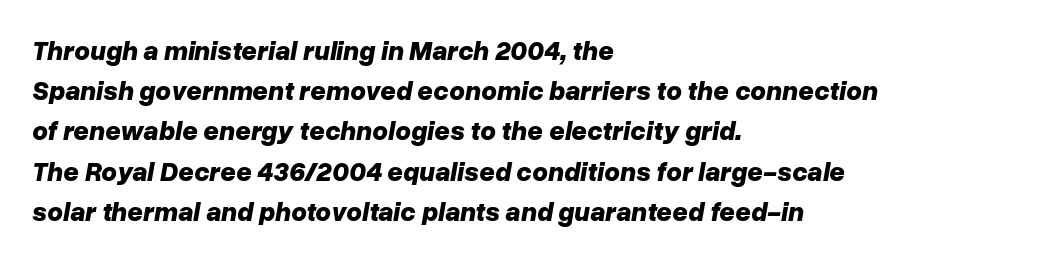
Q: Is the text bold? A: Yes.
Q: Is the text italic (slanted)? A: Yes, it leans right by about 10 degrees.
Q: Is the text underlined? A: No.
Q: How is the paragraph aligned? A: Left-aligned.
Q: Is the spacing between letters normal or unusually wide? A: Normal.
Q: Is the spacing between lines tight, normal or loose? A: Normal.
